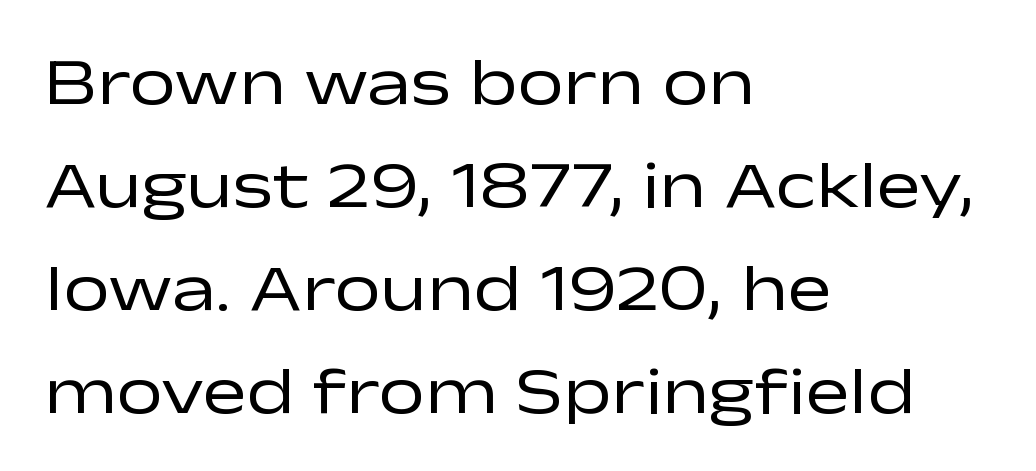
{"serif": "no", "italic": "no", "bold": "no", "weight": "regular", "width": "wide", "stroke_contrast": "low", "x_height": "medium", "monospaced": "no", "underline": "no", "align": "left", "line_spacing": "normal", "line_spacing_ratio": 1.56, "letter_spacing": "normal", "letter_spacing_em": 0.0, "glyph_px": 66}
